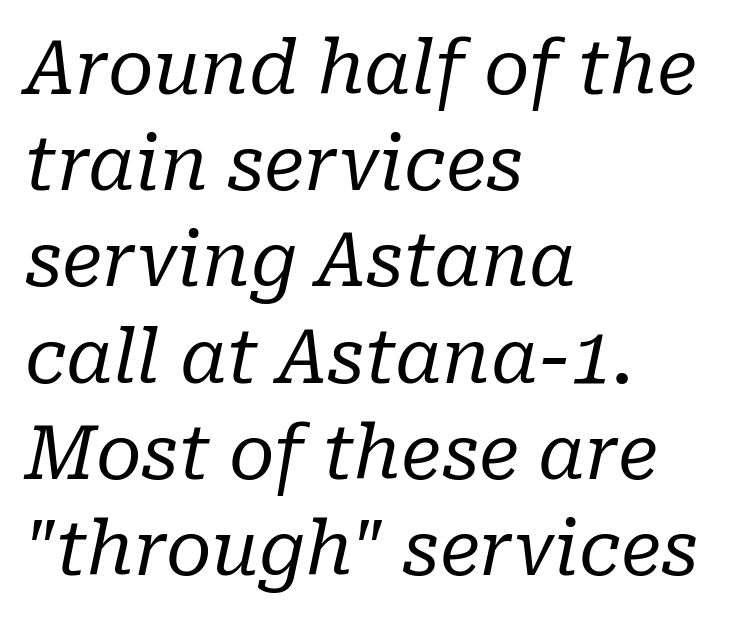
Do the characters align in a grid? No, the font is proportional. The lines sit at an ordinary, default distance from one another. The axis of the letterforms is tilted away from vertical. The setting favours the left margin, as ordinary paragraphs usually do. Vertical stems look standard width or narrower in stroke. Each row of text sits above clean, open space.
